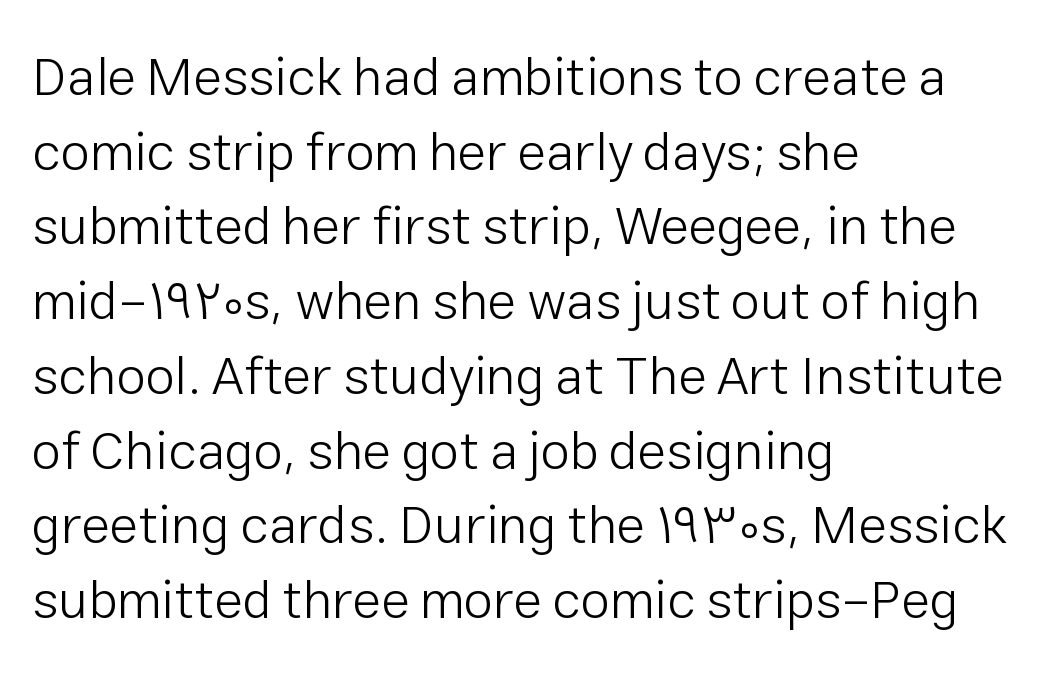
Type without underlining. Unlike a traditional serif, this face leaves its strokes unadorned. The specimen reads as upright at a glance. Stems and bowls with no extra thickness — not bold. Horizontal bands of white between lines are of average thickness. Typeset ragged right — the left edge is the straight one.
